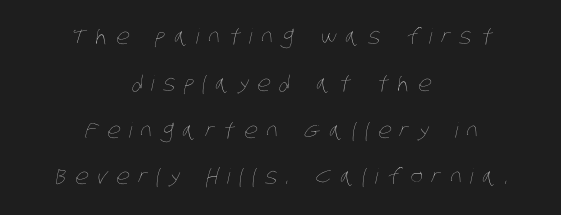
{"bold": "no", "underline": "no", "align": "center", "line_spacing": "loose", "line_spacing_ratio": 2.23, "letter_spacing": "wide", "letter_spacing_em": 0.42, "glyph_px": 21}
